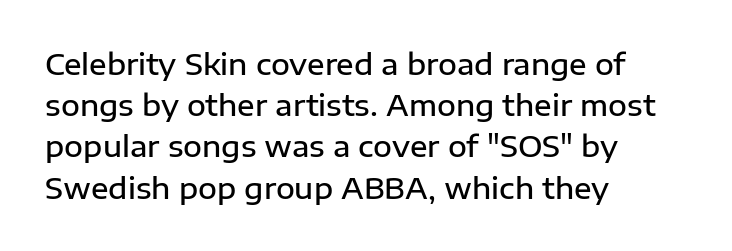
{"serif": "no", "italic": "no", "bold": "semi", "weight": "semibold", "width": "normal", "stroke_contrast": "low", "x_height": "medium", "monospaced": "no", "underline": "no", "align": "left", "line_spacing": "normal", "line_spacing_ratio": 1.42, "letter_spacing": "normal", "letter_spacing_em": 0.0, "glyph_px": 29}
